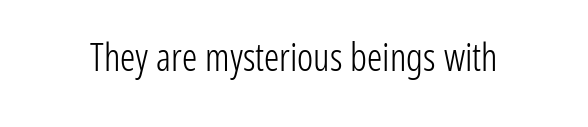
The image shows 38 px light, condensed sans-serif type, upright; set normal letter spacing, not underlined; low stroke contrast and a medium x-height.
